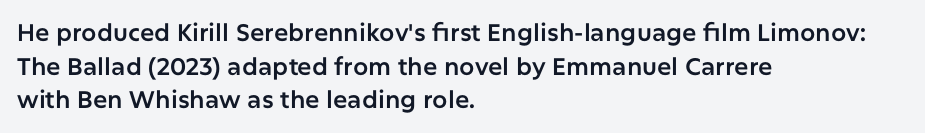
Q: Is the text italic (slanted)? A: No, it is upright.
Q: Is the text underlined? A: No.
Q: How is the paragraph aligned? A: Left-aligned.
Q: Is the spacing between letters normal or unusually wide? A: Normal.
Q: Is the spacing between lines tight, normal or loose? A: Normal.
